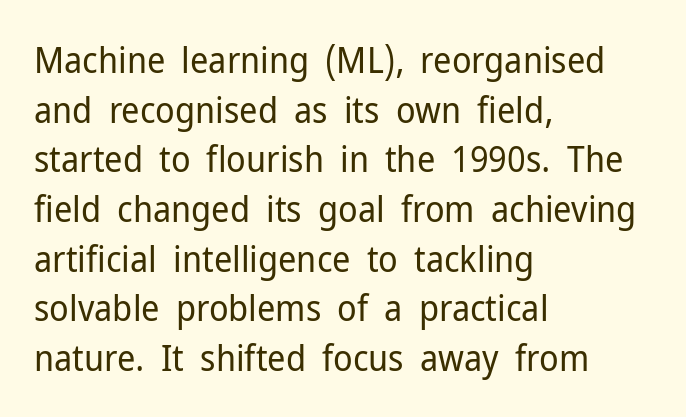
{"serif": "no", "italic": "no", "bold": "no", "weight": "regular", "width": "normal", "stroke_contrast": "low", "x_height": "medium", "monospaced": "no", "underline": "no", "align": "left", "line_spacing": "normal", "line_spacing_ratio": 1.38, "letter_spacing": "normal", "letter_spacing_em": 0.0, "glyph_px": 36}
